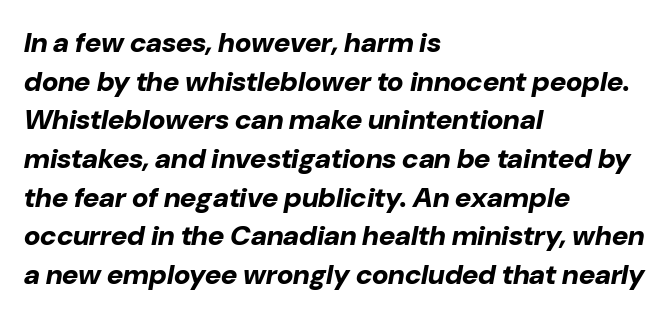
{"italic": "yes", "lean": "right", "slant_degrees": 10, "bold": "yes", "weight": "bold", "width": "normal", "stroke_contrast": "low", "x_height": "medium", "monospaced": "no", "underline": "no", "align": "left", "line_spacing": "normal", "line_spacing_ratio": 1.38, "letter_spacing": "normal", "letter_spacing_em": 0.0, "glyph_px": 28}
